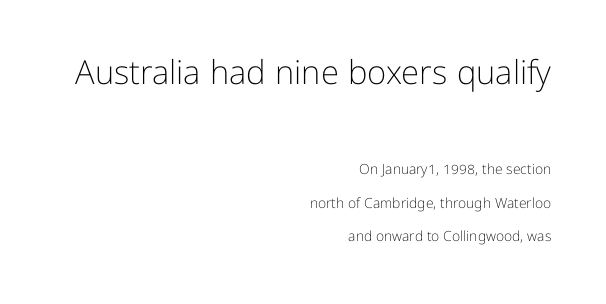
{"serif": "no", "italic": "no", "bold": "no", "weight": "light", "width": "normal", "stroke_contrast": "low", "x_height": "medium", "monospaced": "no", "underline": "no", "align": "right", "line_spacing": "loose", "line_spacing_ratio": 2.41, "letter_spacing": "normal", "letter_spacing_em": 0.0, "larger_block": "first", "size_ratio": 2.36, "glyph_px": 33}
